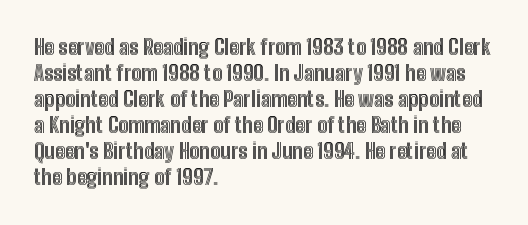
The image shows 21 px text type, upright; set left-aligned, line spacing 1.24x, normal letter spacing, not underlined.
